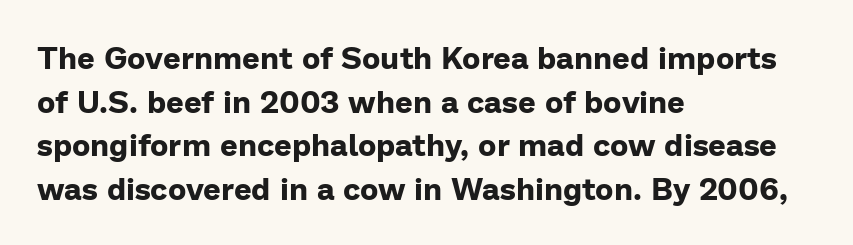
Q: Is the text bold? A: Yes.
Q: Is the text italic (slanted)? A: No, it is upright.
Q: Is the typeface a serif or a sans-serif typeface? A: Sans-serif.
Q: Is the text underlined? A: No.
Q: How is the paragraph aligned? A: Left-aligned.
Q: Is the spacing between letters normal or unusually wide? A: Normal.
Q: Is the spacing between lines tight, normal or loose? A: Normal.
Q: Width (condensed, normal, or wide)? A: Normal.
Q: Stroke contrast? A: Low.
Q: x-height? A: Medium.
Q: Monospaced? A: No.
